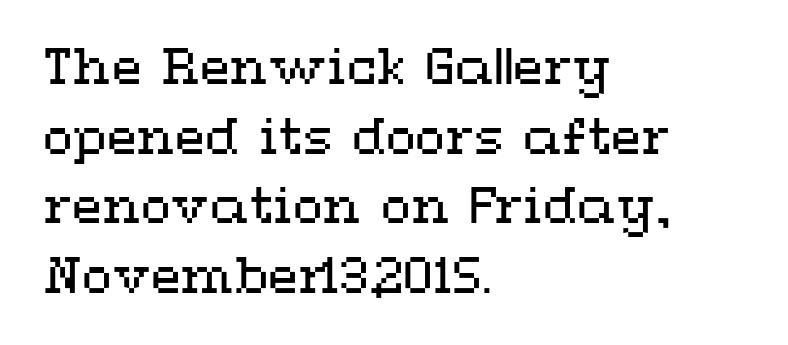
{"italic": "no", "bold": "no", "weight": "regular", "width": "wide", "stroke_contrast": "medium", "x_height": "medium", "monospaced": "no", "underline": "no", "align": "left", "line_spacing": "normal", "line_spacing_ratio": 1.42, "letter_spacing": "normal", "letter_spacing_em": 0.0, "glyph_px": 49}
